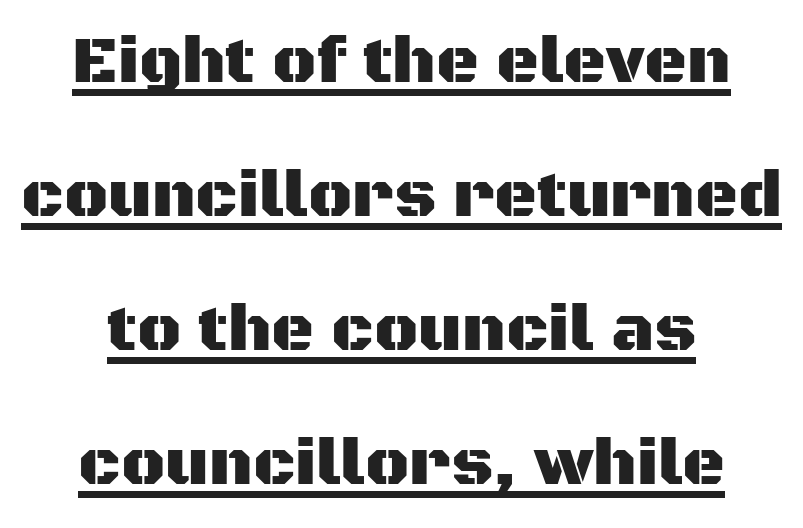
The image shows 66 px sans-serif type, upright; set centered, loose line spacing (2.03x), normal letter spacing, underlined; medium stroke contrast and a large x-height.
